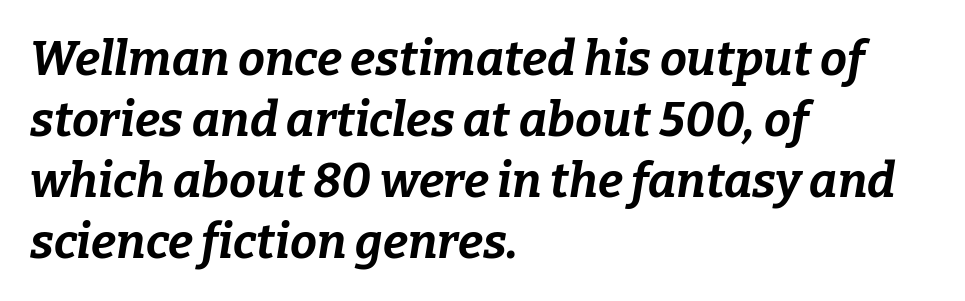
The image shows 48 px bold type, italic (leaning right); set left-aligned, normal line spacing (1.27x), normal letter spacing, not underlined; low stroke contrast and a medium x-height.
